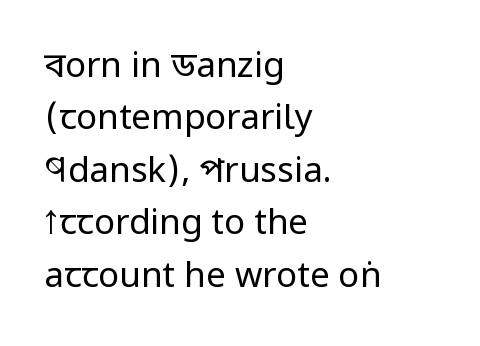
All the whitespace from short lines collects on the right. The rows are spaced the way most documents space them. Unbolded letterforms with no extra heft. Characters follow at the spacing the type designer built in. This rendering features lettering with no underline. Italic: no, the glyphs are upright roman.
